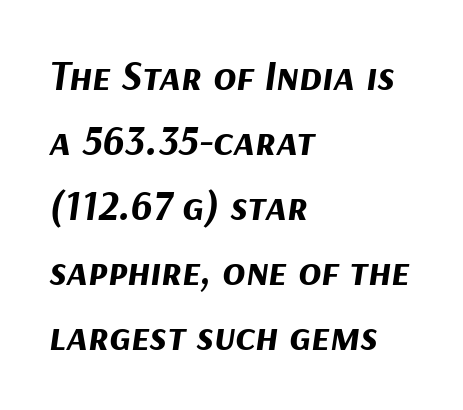
The image shows 42 px bold type, italic (leaning right); set left-aligned, normal line spacing (1.55x), normal letter spacing, not underlined; medium stroke contrast and a medium x-height.
